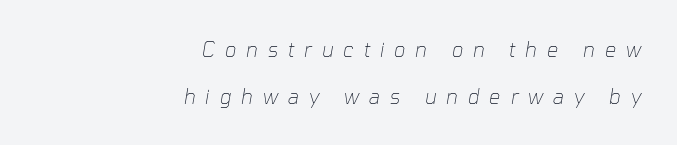
Vertically, the passage feels expansive, rows floating well apart. Tracking value appears strongly positive — letters spread wide. Leftover space on each line is placed entirely before the opening word. The baseline area is clear. An italicized treatment has been applied to the whole sample.
